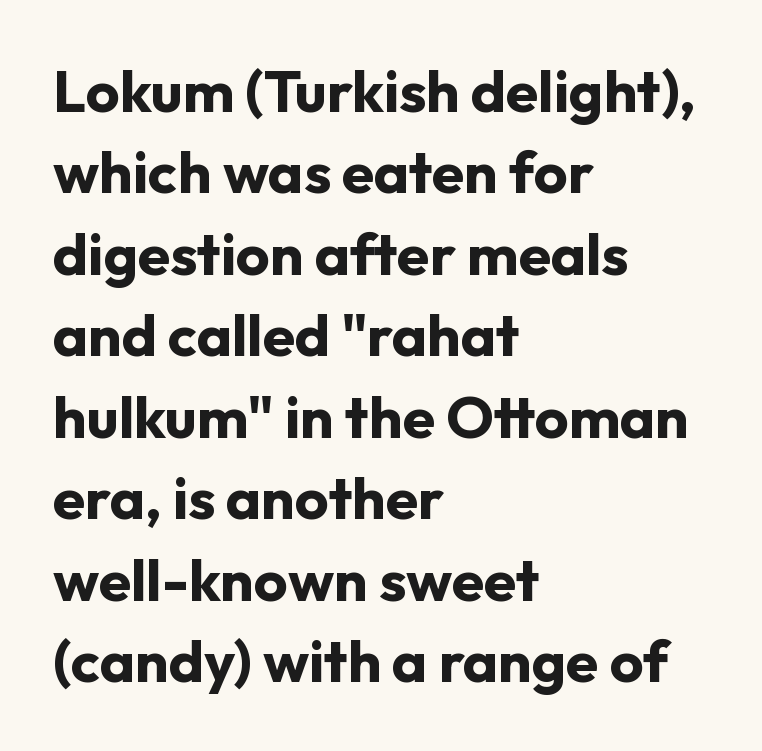
Q: Is the text bold? A: Yes.
Q: Is the text italic (slanted)? A: No, it is upright.
Q: Is the typeface a serif or a sans-serif typeface? A: Sans-serif.
Q: Is the text underlined? A: No.
Q: How is the paragraph aligned? A: Left-aligned.
Q: Is the spacing between letters normal or unusually wide? A: Normal.
Q: Is the spacing between lines tight, normal or loose? A: Normal.
Q: Width (condensed, normal, or wide)? A: Normal.
Q: Stroke contrast? A: Low.
Q: x-height? A: Medium.
Q: Monospaced? A: No.
